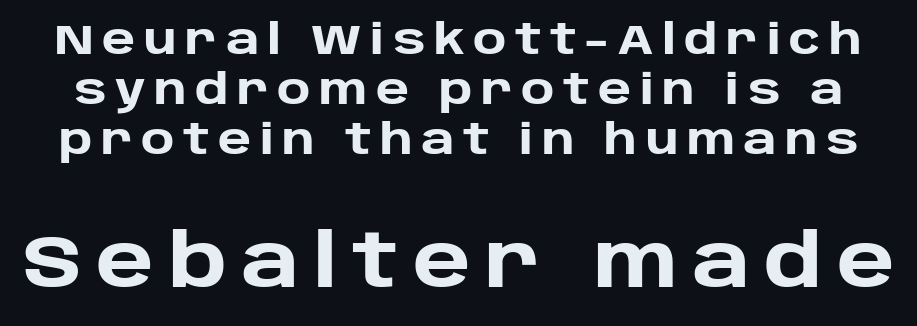
The image shows 73 px heavy sans-serif type, upright; set line spacing 1.19x, unusually wide letter spacing (+0.2 em), not underlined; the second (bottom) block is 1.74x larger; low stroke contrast and a large x-height.
